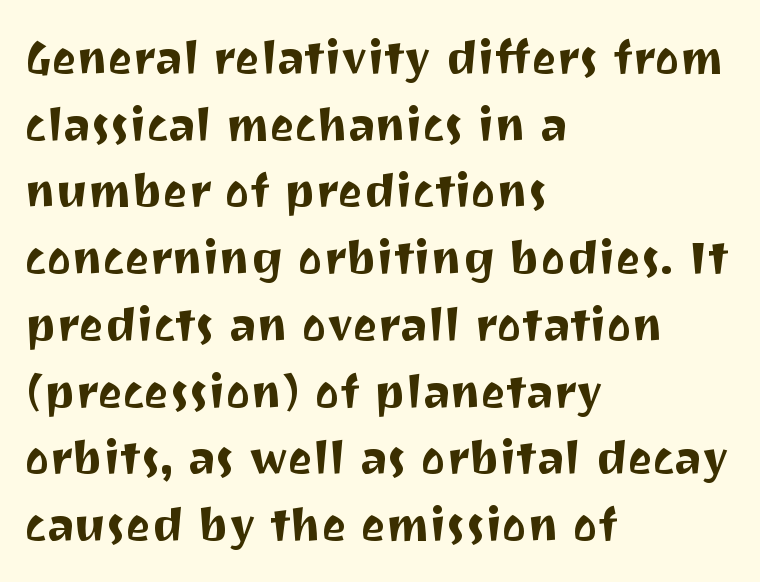
Q: Is the text italic (slanted)? A: No, it is upright.
Q: Is the typeface a serif or a sans-serif typeface? A: Sans-serif.
Q: Is the text underlined? A: No.
Q: How is the paragraph aligned? A: Left-aligned.
Q: Is the spacing between letters normal or unusually wide? A: Normal.
Q: Is the spacing between lines tight, normal or loose? A: Normal.
Q: Width (condensed, normal, or wide)? A: Normal.
Q: Stroke contrast? A: Medium.
Q: x-height? A: Medium.
Q: Monospaced? A: No.
